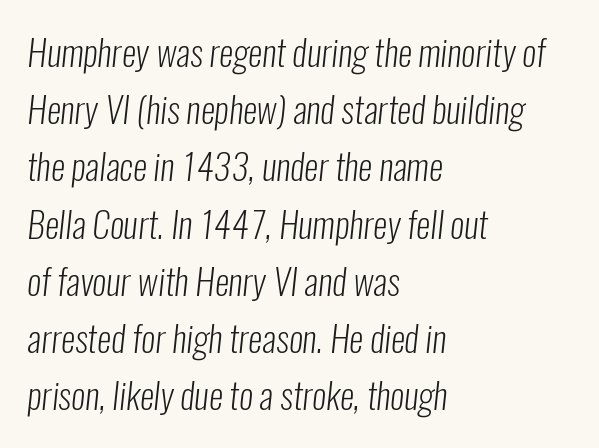
The image shows 36 px light, condensed sans-serif type; set left-aligned, normal line spacing (1.59x), normal letter spacing, not underlined; low stroke contrast and a medium x-height.
